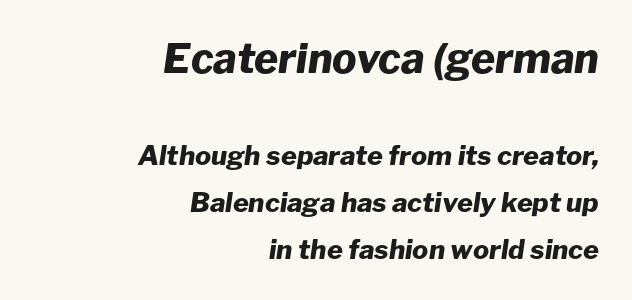
{"italic": "yes", "lean": "right", "slant_degrees": 8, "bold": "yes", "weight": "heavy", "width": "normal", "stroke_contrast": "low", "x_height": "medium", "monospaced": "no", "underline": "no", "align": "right", "line_spacing_ratio": 1.75, "letter_spacing": "normal", "letter_spacing_em": 0.0, "larger_block": "first", "size_ratio": 1.52, "glyph_px": 41}
